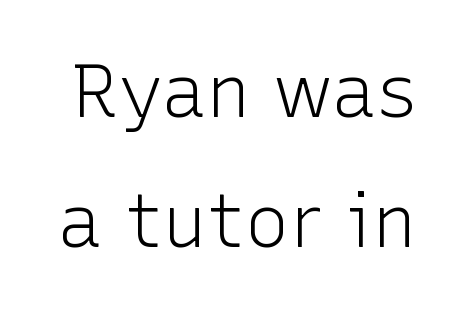
Q: Is the text bold? A: No.
Q: Is the text italic (slanted)? A: No, it is upright.
Q: Is the typeface a serif or a sans-serif typeface? A: Sans-serif.
Q: Is the text underlined? A: No.
Q: Is the spacing between letters normal or unusually wide? A: Normal.
Q: Width (condensed, normal, or wide)? A: Normal.
Q: Stroke contrast? A: Low.
Q: x-height? A: Medium.
Q: Monospaced? A: No.
